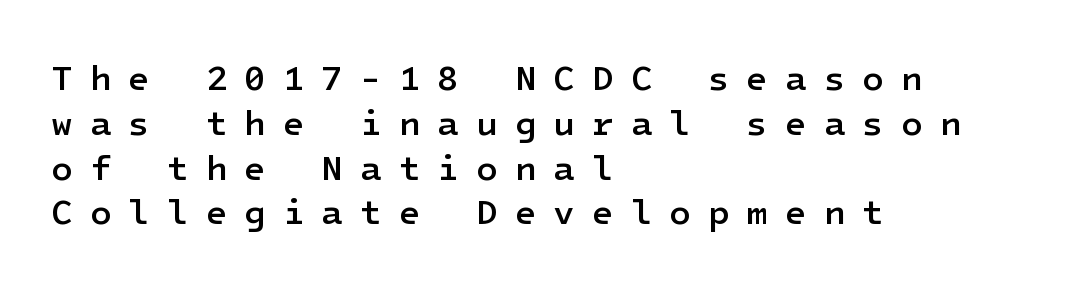
Short note: letters widely spaced. Every character sits straight up, as roman type does. Compared with typical paragraphs, the rows here are spaced about the same. Set as a demibold, roughly 600 on the weight scale. Any mark beneath the type? The region is blank.
